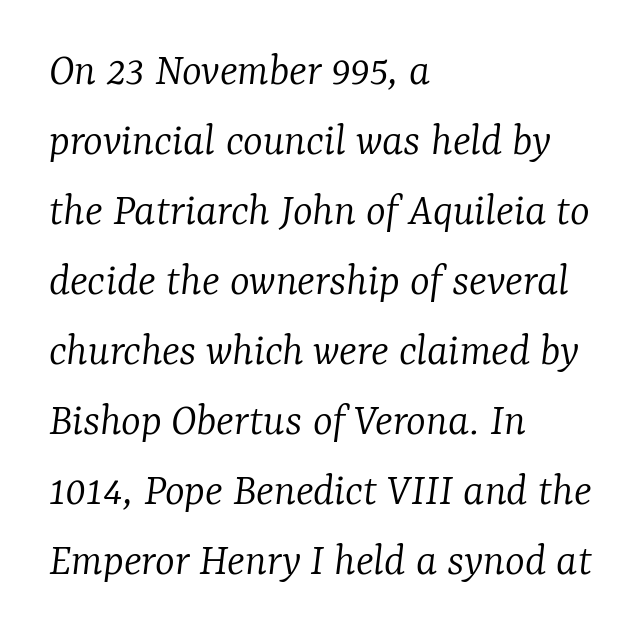
Q: Is the text bold? A: No.
Q: Is the text italic (slanted)? A: Yes, it leans right by about 7 degrees.
Q: Is the typeface a serif or a sans-serif typeface? A: Serif.
Q: Is the text underlined? A: No.
Q: How is the paragraph aligned? A: Left-aligned.
Q: Is the spacing between letters normal or unusually wide? A: Normal.
Q: Is the spacing between lines tight, normal or loose? A: Normal.
Q: Width (condensed, normal, or wide)? A: Normal.
Q: Stroke contrast? A: Low.
Q: x-height? A: Medium.
Q: Monospaced? A: No.
